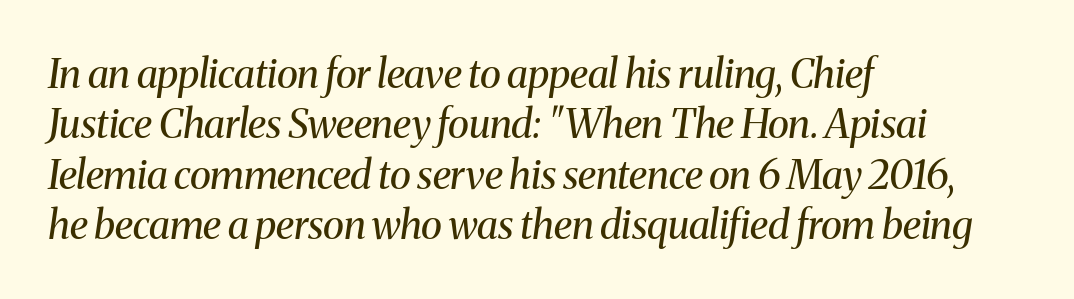
The image shows 40 px regular-weight serif type, italic (leaning right); set left-aligned, normal line spacing (1.26x), normal letter spacing, not underlined; medium stroke contrast and a medium x-height.
